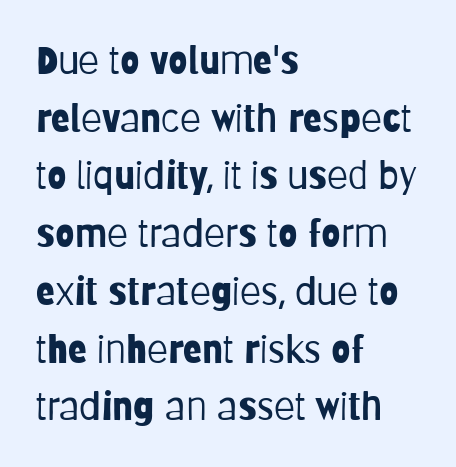
You could not count columns in this text — the font is proportionally spaced. Standard letterfit; no display-style spreading of the glyphs. The words here are not underlined. No chunkiness to these letters — they're not bold. A roman cut, with each character standing at attention. The text was rendered using a sans face with plain stroke endings.
